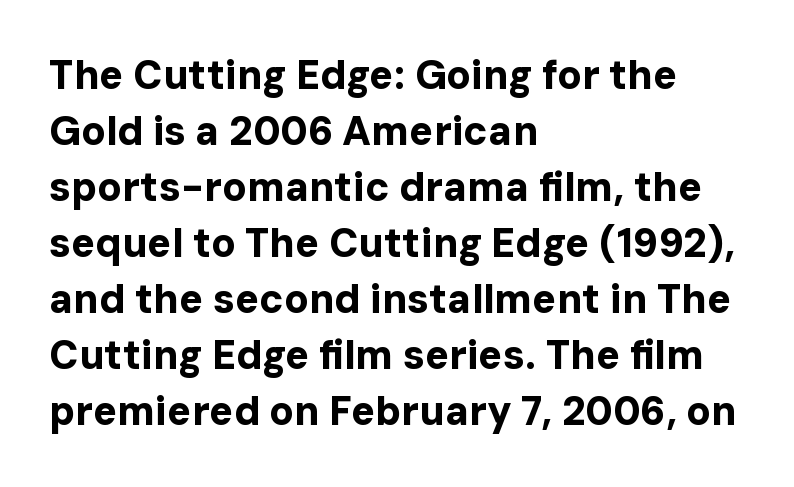
Q: Is the text bold? A: Yes.
Q: Is the text italic (slanted)? A: No, it is upright.
Q: Is the typeface a serif or a sans-serif typeface? A: Sans-serif.
Q: Is the text underlined? A: No.
Q: How is the paragraph aligned? A: Left-aligned.
Q: Is the spacing between letters normal or unusually wide? A: Normal.
Q: Is the spacing between lines tight, normal or loose? A: Normal.
Q: Width (condensed, normal, or wide)? A: Normal.
Q: Stroke contrast? A: Low.
Q: x-height? A: Medium.
Q: Monospaced? A: No.
